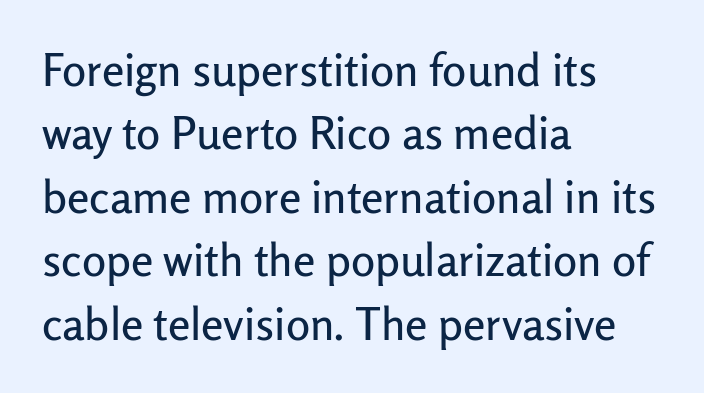
Q: Is the text italic (slanted)? A: No, it is upright.
Q: Is the typeface a serif or a sans-serif typeface? A: Sans-serif.
Q: Is the text underlined? A: No.
Q: How is the paragraph aligned? A: Left-aligned.
Q: Is the spacing between letters normal or unusually wide? A: Normal.
Q: Is the spacing between lines tight, normal or loose? A: Normal.
Q: Width (condensed, normal, or wide)? A: Normal.
Q: Stroke contrast? A: Low.
Q: x-height? A: Medium.
Q: Monospaced? A: No.
